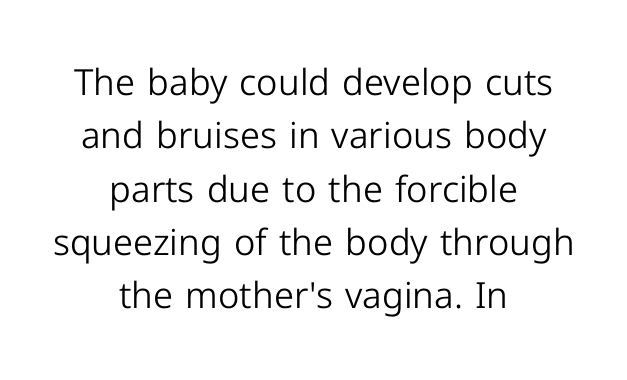
The image shows 36 px light sans-serif type, upright; set centered, normal line spacing (1.48x), normal letter spacing, not underlined; low stroke contrast and a medium x-height.
